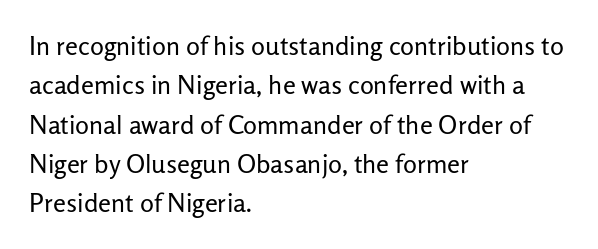
{"italic": "no", "bold": "no", "underline": "no", "align": "left", "line_spacing": "normal", "line_spacing_ratio": 1.51, "letter_spacing": "normal", "letter_spacing_em": 0.0, "glyph_px": 26}
